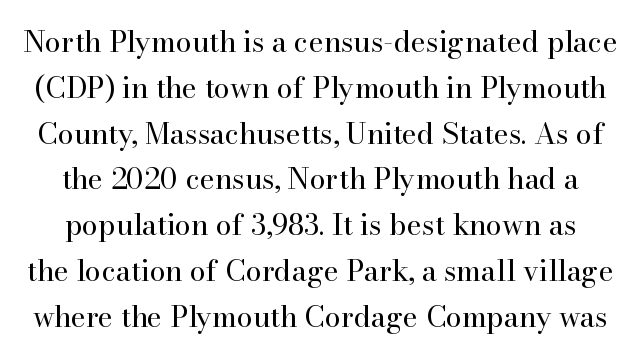
The image shows 29 px regular-weight serif type, upright; set normal line spacing (1.58x), normal letter spacing, not underlined; high stroke contrast and a small x-height.
